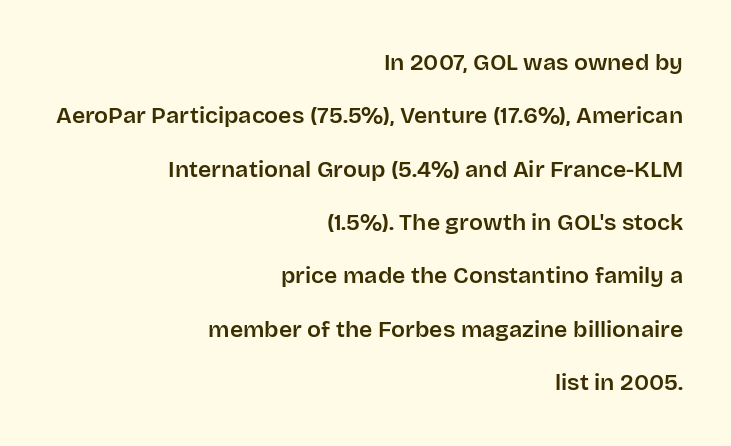
The image shows 23 px text type, upright; set right-aligned, loose line spacing (2.32x), normal letter spacing, not underlined.
